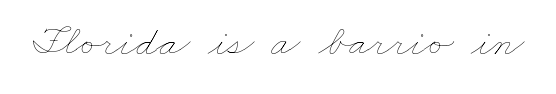
Q: Is the text bold? A: No.
Q: Is the text underlined? A: No.
Q: Is the spacing between letters normal or unusually wide? A: Normal.
Q: Width (condensed, normal, or wide)? A: Wide.
Q: Stroke contrast? A: Low.
Q: x-height? A: Small.
Q: Monospaced? A: No.
